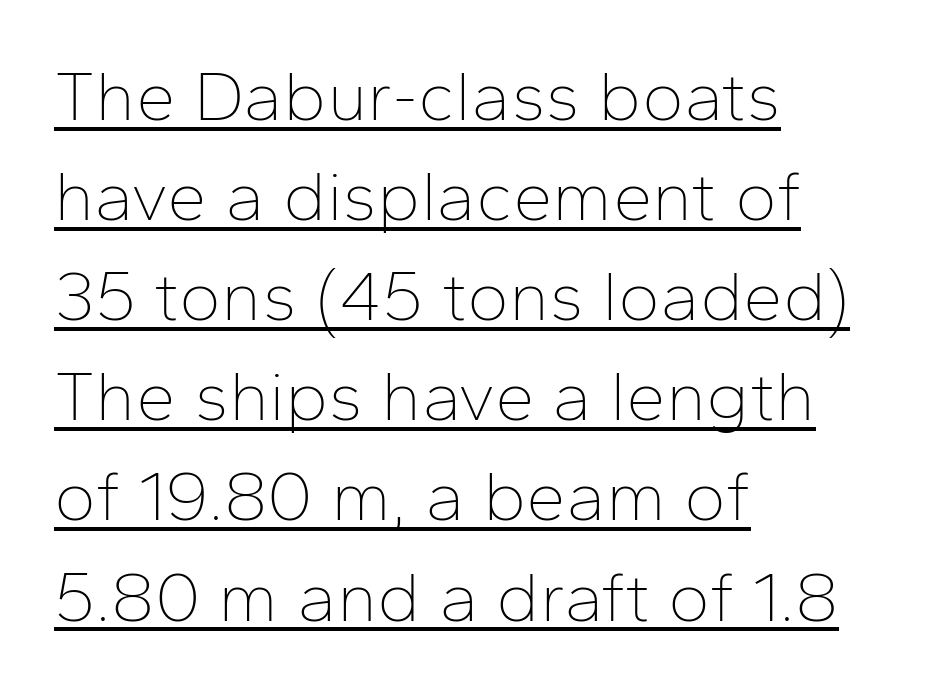
{"serif": "no", "italic": "no", "bold": "no", "weight": "thin", "width": "normal", "stroke_contrast": "low", "x_height": "medium", "monospaced": "no", "underline": "yes", "align": "left", "line_spacing": "normal", "line_spacing_ratio": 1.41, "letter_spacing": "normal", "letter_spacing_em": 0.0, "glyph_px": 71}
